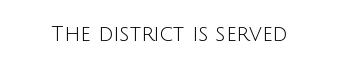
{"italic": "no", "bold": "no", "underline": "no", "letter_spacing": "normal", "letter_spacing_em": 0.0, "glyph_px": 21}
